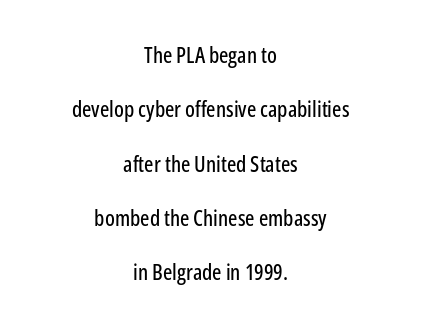
{"italic": "no", "underline": "no", "align": "center", "line_spacing": "loose", "line_spacing_ratio": 2.47, "letter_spacing": "normal", "letter_spacing_em": 0.0, "glyph_px": 22}
